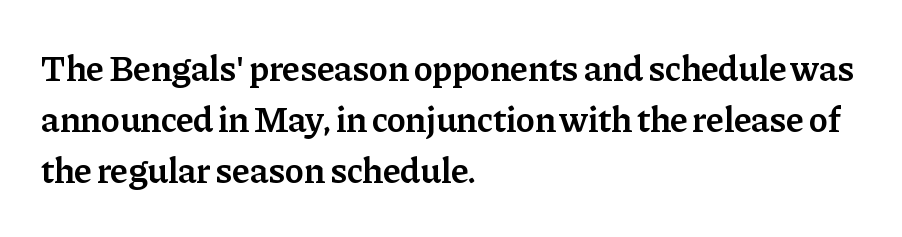
{"serif": "yes", "italic": "no", "bold": "semi", "weight": "semibold", "width": "normal", "stroke_contrast": "low", "x_height": "medium", "monospaced": "no", "underline": "no", "align": "left", "line_spacing": "normal", "line_spacing_ratio": 1.42, "letter_spacing": "normal", "letter_spacing_em": 0.0, "glyph_px": 36}
